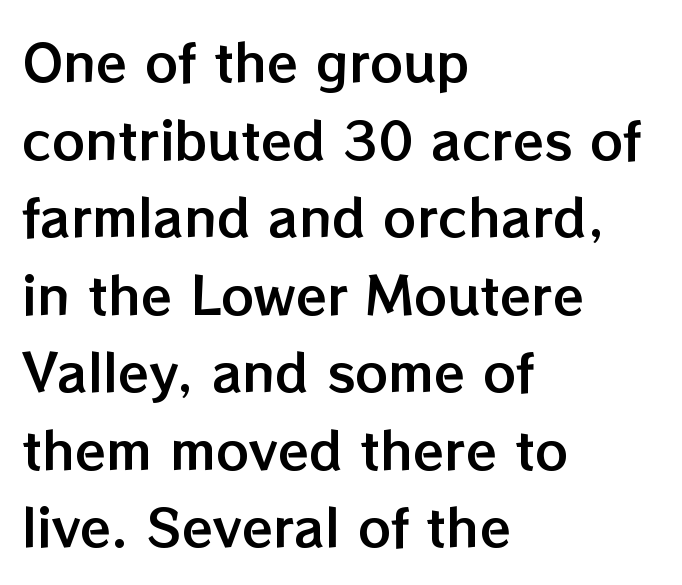
The image shows 51 px text type, upright; set left-aligned, normal line spacing (1.52x), normal letter spacing, not underlined; low stroke contrast and a medium x-height.
